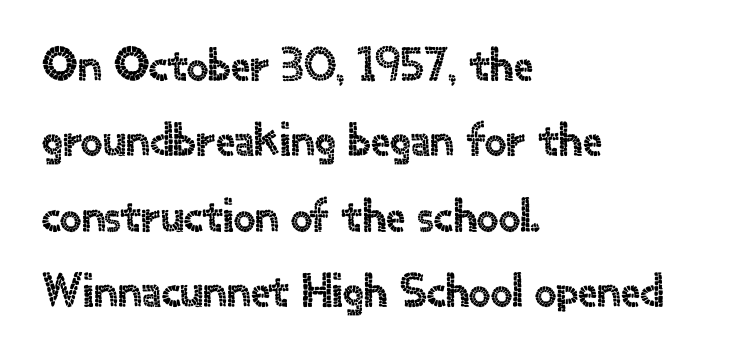
Q: Is the text italic (slanted)? A: No, it is upright.
Q: Is the typeface a serif or a sans-serif typeface? A: Sans-serif.
Q: Is the text underlined? A: No.
Q: How is the paragraph aligned? A: Left-aligned.
Q: Is the spacing between letters normal or unusually wide? A: Normal.
Q: Is the spacing between lines tight, normal or loose? A: Normal.
Q: Width (condensed, normal, or wide)? A: Normal.
Q: x-height? A: Small.
Q: Monospaced? A: No.
